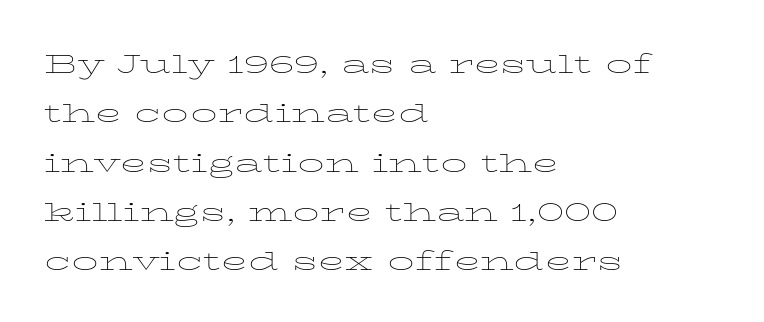
The image shows 35 px thin, wide type, upright; set left-aligned, normal line spacing (1.41x), normal letter spacing, not underlined; low stroke contrast and a medium x-height.
